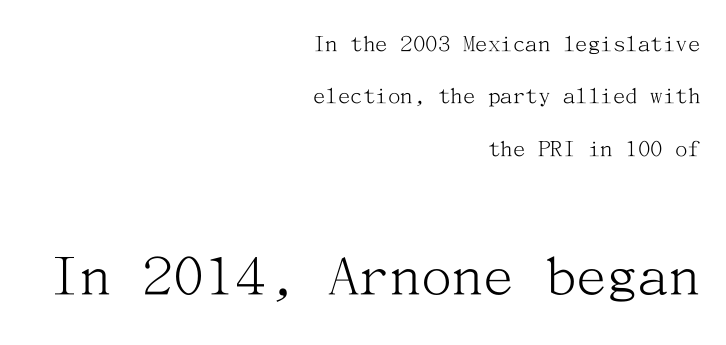
Q: Is the text bold? A: No.
Q: Is the text italic (slanted)? A: No, it is upright.
Q: Is the typeface a serif or a sans-serif typeface? A: Serif.
Q: Is the text underlined? A: No.
Q: How is the paragraph aligned? A: Right-aligned.
Q: Is the spacing between letters normal or unusually wide? A: Normal.
Q: Is the spacing between lines tight, normal or loose? A: Loose.
Q: Which block of text is set in a larger size, the first (top) or the second (bottom)? A: The second (bottom) one.
Q: Width (condensed, normal, or wide)? A: Normal.
Q: Stroke contrast? A: Medium.
Q: x-height? A: Medium.
